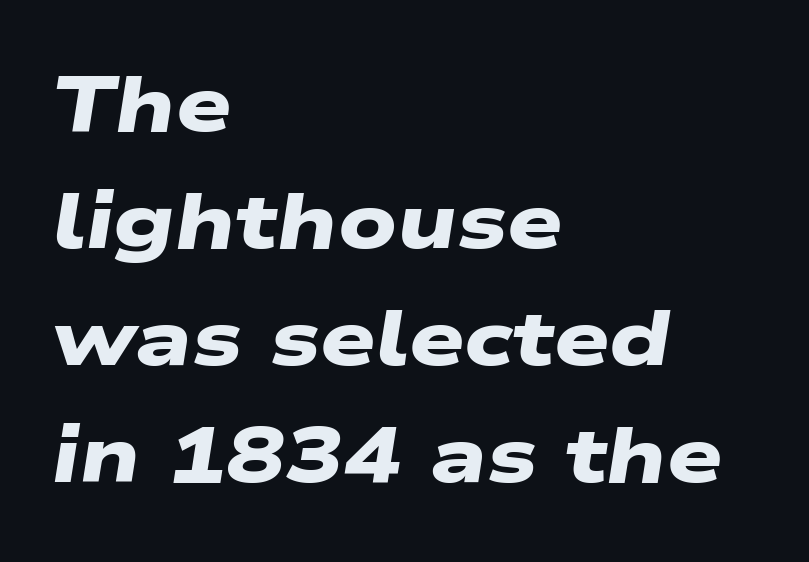
The glyphs have the mass of a bold cut. This sample keeps an unexceptional amount of space between lines. The rendering uses natural spacing where letterforms have individual widths. Check the space under the baseline: it is left empty.
